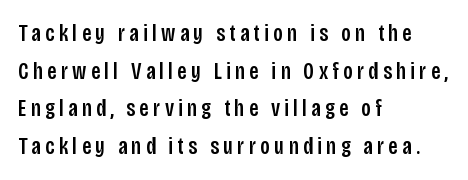
Baseline-to-baseline distance is the conventional proportion of letter height. Designer's note — italics off, roman on. The ragged edge is on the right, which tells us the setting is flush left. Words float on clear page, feet unadorned.
